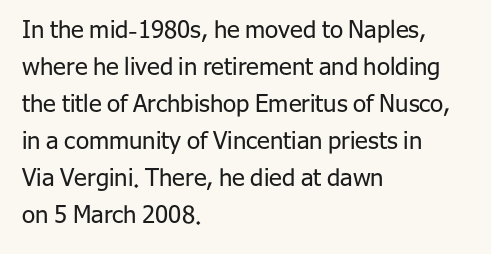
Vertical strokes here are truly vertical. Every row of glyphs begins at an identical x-position on the left. Between one letter and the next there's only the usual sliver of space. Only glyphs here, with clear space below each row.
